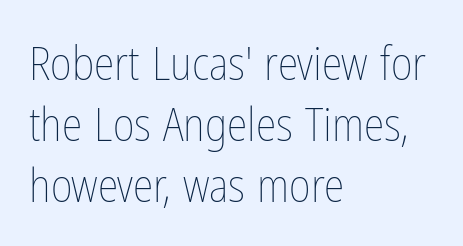
Do the letters lean? They stand straight. Letters have the restrained weight of plain body copy at most. Look at the tracking — it's just the regular setting, nothing added. The space between consecutive lines is moderate.
